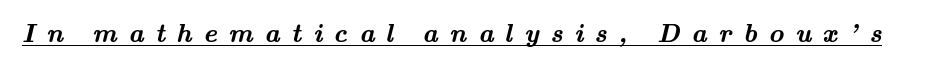
Between one letter and the next there's a generous, obvious gap. Does a line run under the words? Yes, clearly. Each glyph is drawn with heavy, bold strokes.
